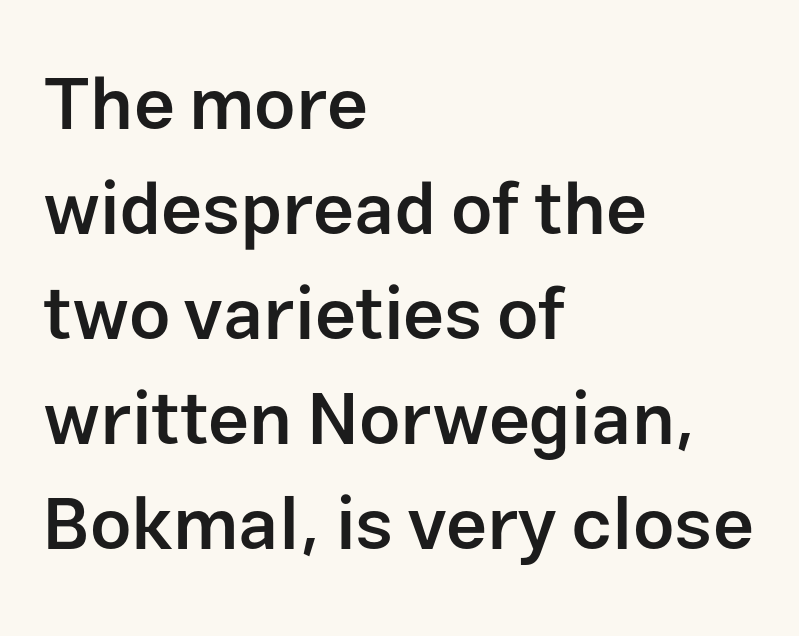
Q: Is the text bold? A: Semi-bold.
Q: Is the text italic (slanted)? A: No, it is upright.
Q: Is the typeface a serif or a sans-serif typeface? A: Sans-serif.
Q: Is the text underlined? A: No.
Q: How is the paragraph aligned? A: Left-aligned.
Q: Is the spacing between letters normal or unusually wide? A: Normal.
Q: Is the spacing between lines tight, normal or loose? A: Normal.
Q: Width (condensed, normal, or wide)? A: Normal.
Q: Stroke contrast? A: Low.
Q: x-height? A: Medium.
Q: Monospaced? A: No.
